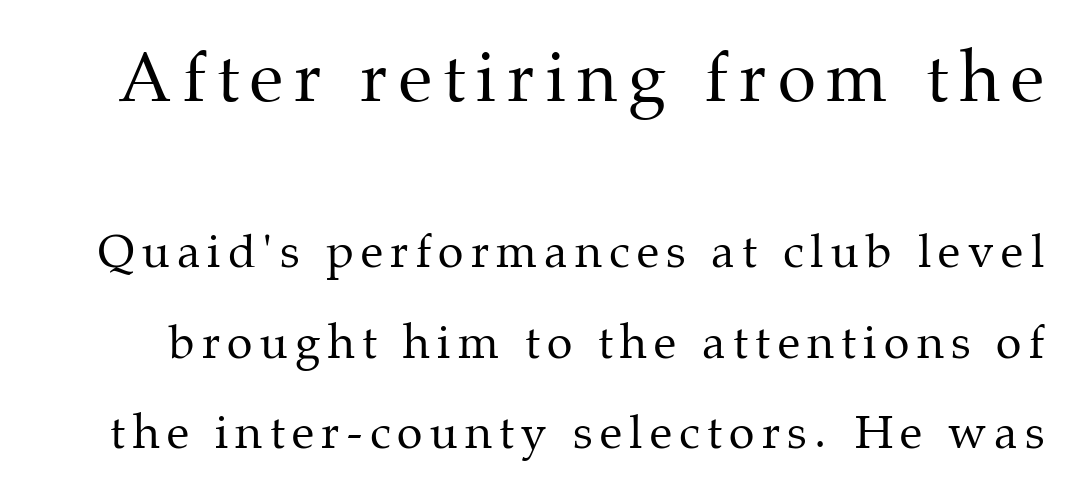
These two chunks differ in scale, with the top chunk taking the larger measure. Words float on clear page, feet unadorned. Is there much room between lines? Yes — plenty of vertical air separates them. Spacing verdict: proportional, widths tailored to each character. Note: serifs present on the glyphs.
